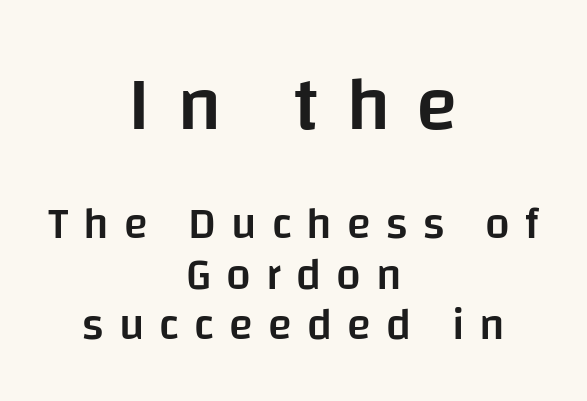
{"serif": "no", "italic": "no", "bold": "semi", "weight": "semibold", "width": "normal", "stroke_contrast": "low", "x_height": "large", "monospaced": "no", "underline": "no", "align": "center", "line_spacing": "tight", "line_spacing_ratio": 1.15, "letter_spacing": "wide", "letter_spacing_em": 0.34, "larger_block": "first", "size_ratio": 1.75, "glyph_px": 77}
